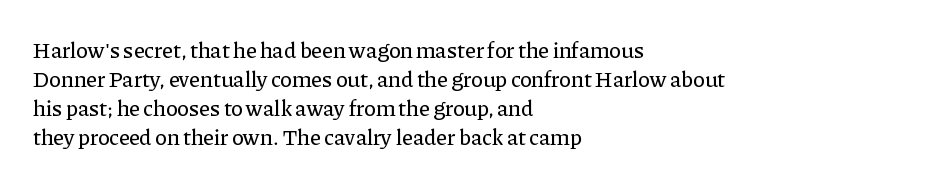
The image shows 22 px text type, upright; set left-aligned, normal line spacing (1.32x), normal letter spacing, not underlined.
